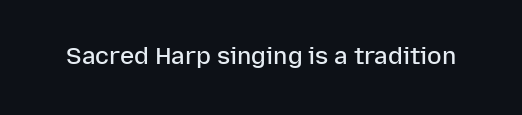
Q: Is the text bold? A: Semi-bold.
Q: Is the text italic (slanted)? A: No, it is upright.
Q: Is the text underlined? A: No.
Q: Is the spacing between letters normal or unusually wide? A: Normal.
